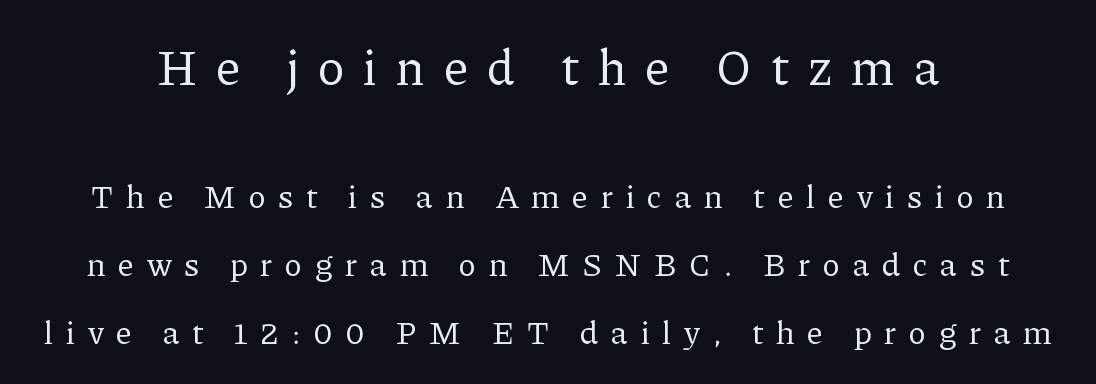
{"serif": "yes", "italic": "no", "bold": "no", "weight": "regular", "width": "normal", "stroke_contrast": "low", "x_height": "medium", "monospaced": "no", "underline": "no", "line_spacing": "loose", "line_spacing_ratio": 2.05, "letter_spacing": "wide", "letter_spacing_em": 0.39, "larger_block": "first", "size_ratio": 1.52, "glyph_px": 50}
